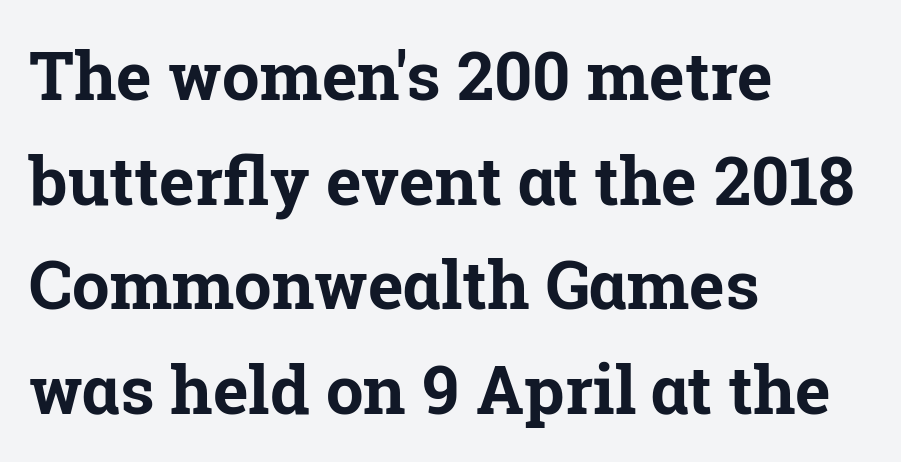
The image shows 67 px bold serif type, upright; set left-aligned, normal line spacing (1.56x), normal letter spacing, not underlined; low stroke contrast and a medium x-height.
